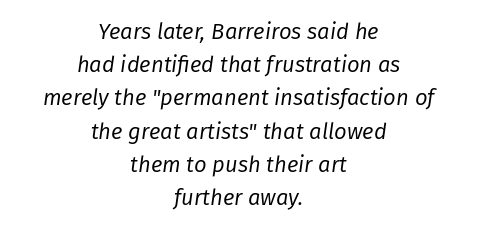
Anything drawn beneath the words? Only blank space. Honestly, the letter spacing is just normal — you wouldn't notice it. Centered paragraph, ragged on both sides. Tall strokes in this sample are angled rather than plumb. The typesetting does not lean heavy: it is not bold.
